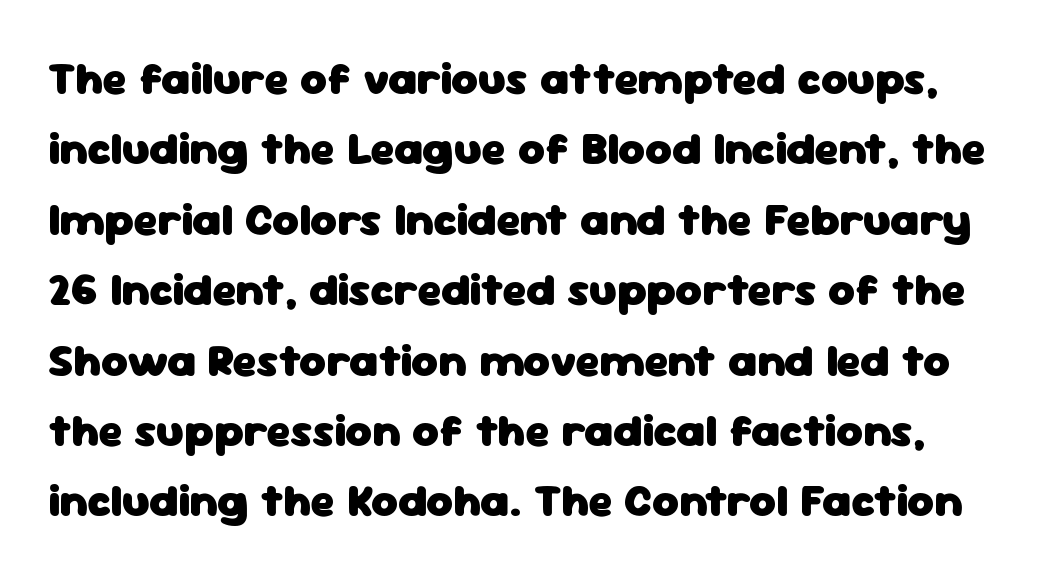
The image shows 46 px heavy sans-serif type, upright; set normal line spacing (1.53x), normal letter spacing, not underlined; low stroke contrast and a medium x-height.
